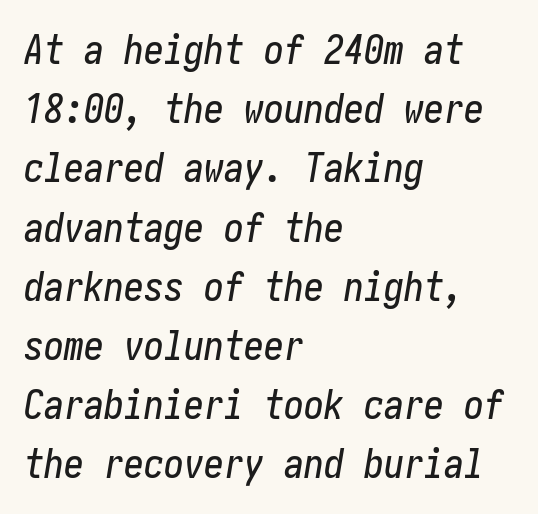
Q: Is the text italic (slanted)? A: Yes, it leans right by about 10 degrees.
Q: Is the text underlined? A: No.
Q: How is the paragraph aligned? A: Left-aligned.
Q: Is the spacing between letters normal or unusually wide? A: Normal.
Q: Is the spacing between lines tight, normal or loose? A: Normal.
Q: Width (condensed, normal, or wide)? A: Condensed.
Q: Stroke contrast? A: Low.
Q: x-height? A: Medium.
